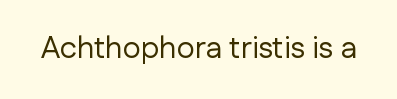
Varying glyph widths throughout — classic text-font behaviour. This sample uses plain, unmodified letter spacing. Nobody drew a line under any word here. Summary of weight: not heavy and not bold.
